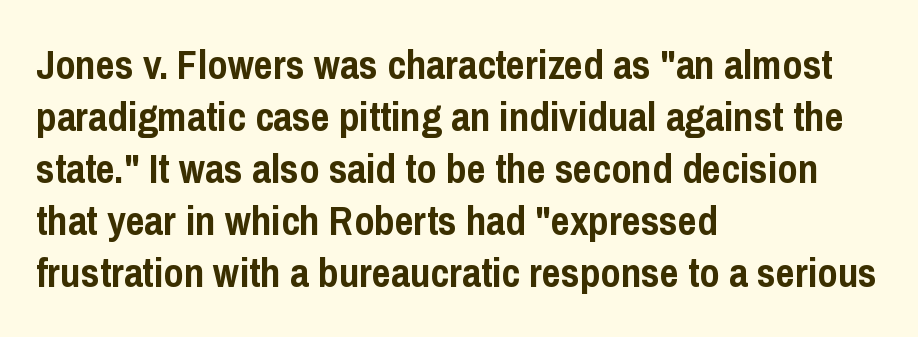
The image shows 41 px semibold, condensed sans-serif type, upright; set left-aligned, normal line spacing (1.27x), normal letter spacing, not underlined; low stroke contrast and a medium x-height.
